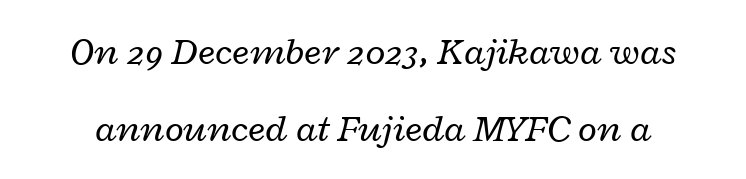
Q: Is the text bold? A: No.
Q: Is the text italic (slanted)? A: Yes, it leans right by about 12 degrees.
Q: Is the text underlined? A: No.
Q: Is the spacing between letters normal or unusually wide? A: Normal.
Q: Is the spacing between lines tight, normal or loose? A: Loose.
Q: Width (condensed, normal, or wide)? A: Wide.
Q: Stroke contrast? A: Low.
Q: x-height? A: Medium.
Q: Monospaced? A: No.
